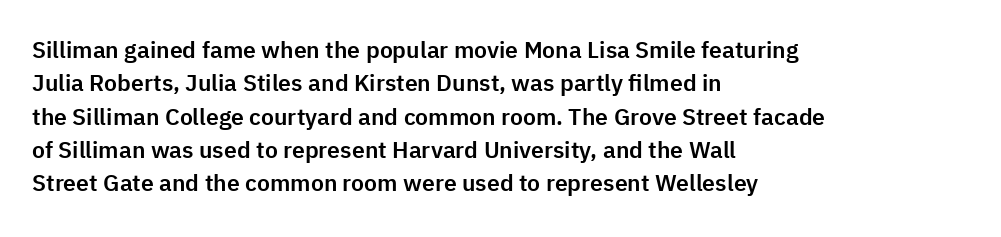
{"italic": "no", "underline": "no", "align": "left", "line_spacing": "normal", "line_spacing_ratio": 1.45, "letter_spacing": "normal", "letter_spacing_em": 0.0, "glyph_px": 23}
